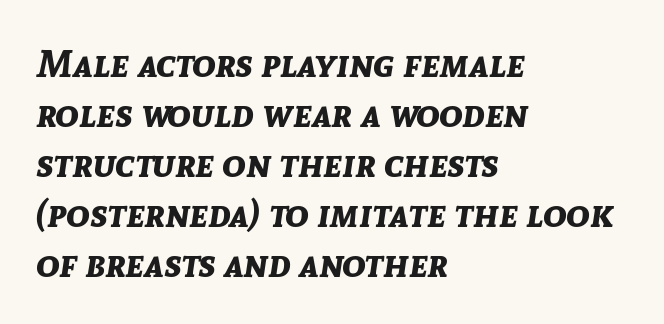
Q: Is the text bold? A: Yes.
Q: Is the text italic (slanted)? A: Yes, it leans right by about 8 degrees.
Q: Is the text underlined? A: No.
Q: How is the paragraph aligned? A: Left-aligned.
Q: Is the spacing between letters normal or unusually wide? A: Normal.
Q: Is the spacing between lines tight, normal or loose? A: Normal.
Q: Width (condensed, normal, or wide)? A: Normal.
Q: Stroke contrast? A: Low.
Q: x-height? A: Medium.
Q: Monospaced? A: No.
